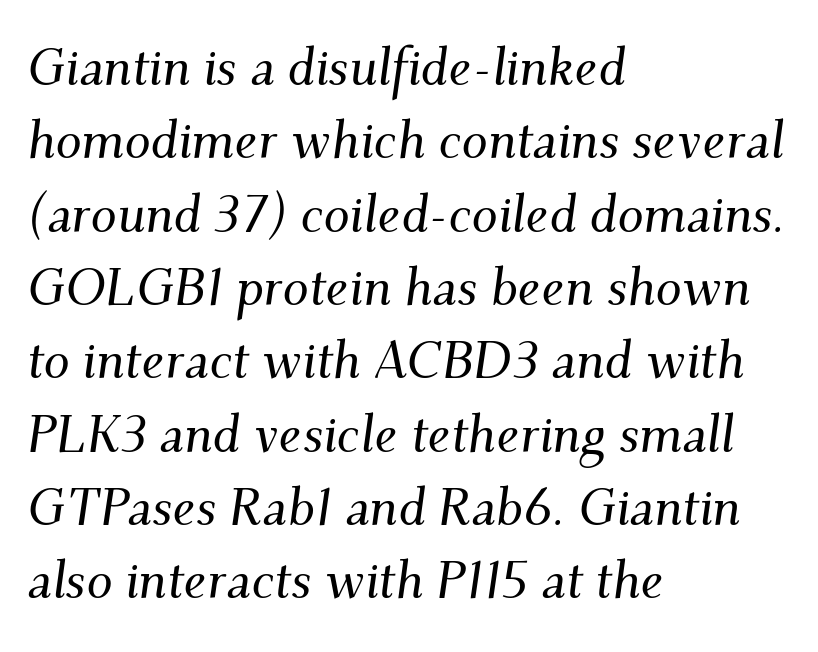
The passage is arranged the way most books set body copy — flush left. You can tell from the footed stems that serif type was used. The face used here is proportionally spaced, like ordinary book or web type. Does the lettering tilt? It does — this is italic. Type without underlining.
